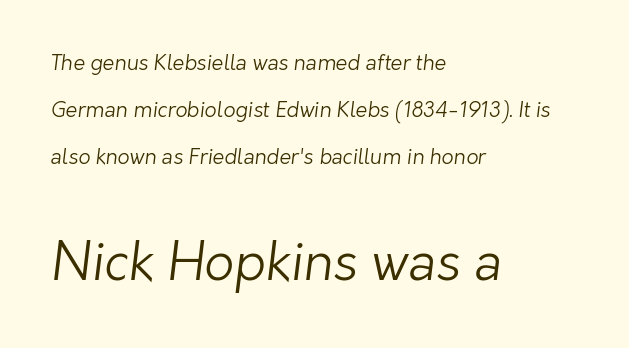
Reading down the column, the eye jumps a long way to each next line. Do the characters align in a grid? No, the font is proportional. Serif or sans? Sans — the stroke terminals are bare. Size contrast runs from small at the top to large at the bottom. Left-aligned paragraph, ragged on the right. Students, note that the glyphs here touch the page at normal intervals.
